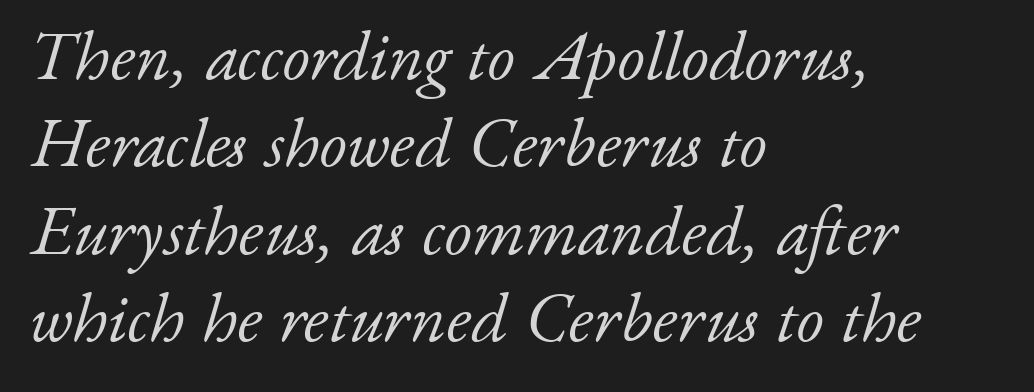
No extra ink here — the face is not bold. Type style note: has serifs. The rendering uses a moderate line-height, typical for paragraphs. If you drew a ruler down the left edge, every line would touch it.
